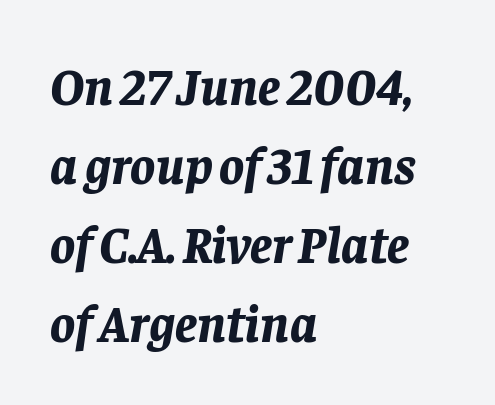
{"italic": "yes", "lean": "right", "slant_degrees": 8, "bold": "yes", "weight": "bold", "width": "normal", "stroke_contrast": "low", "x_height": "large", "monospaced": "no", "underline": "no", "align": "left", "line_spacing": "normal", "line_spacing_ratio": 1.52, "letter_spacing": "normal", "letter_spacing_em": 0.0, "glyph_px": 52}
